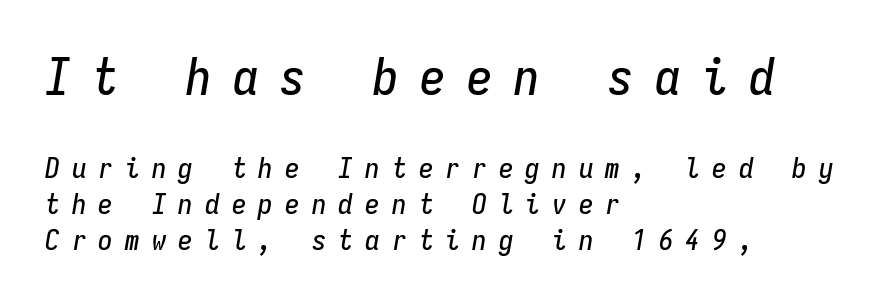
Is the letter spacing exaggerated? Yes — the characters are pushed far apart. Caption: multi-line text, flush left, ragged right. Descenders are the only things crossing below the line. Which of the two is more prominent by size? The first, at the top. Each new line begins a customary step beneath the previous one.
